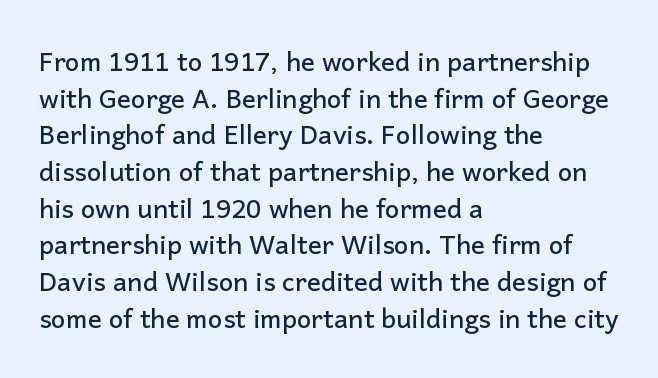
{"italic": "no", "underline": "no", "align": "left", "line_spacing": "normal", "line_spacing_ratio": 1.41, "letter_spacing": "normal", "letter_spacing_em": 0.0, "glyph_px": 26}
